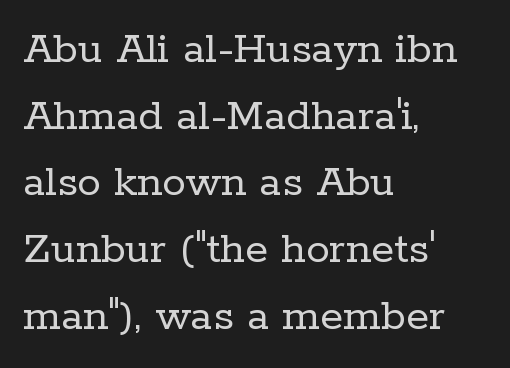
The image shows 47 px regular-weight serif type, upright; set left-aligned, normal line spacing (1.42x), normal letter spacing, not underlined; low stroke contrast and a medium x-height.
